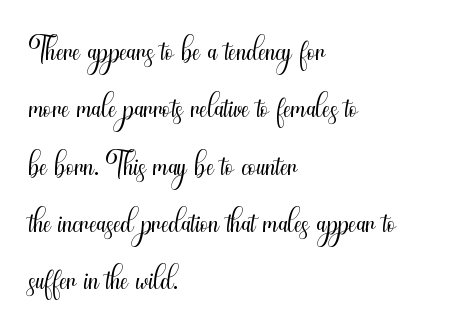
The image shows 47 px light, condensed sans-serif type; set left-aligned, line spacing 1.22x, normal letter spacing, not underlined; medium stroke contrast and a small x-height.
